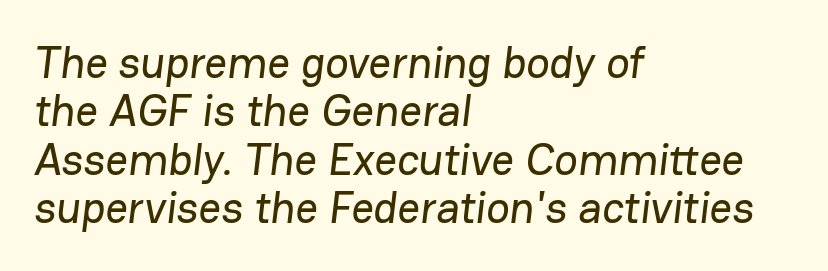
Varying glyph widths throughout — classic text-font behaviour. A bare baseline throughout the passage. What's the leading like? Squeezed, with rows nearly overlapping. The face used here is a sans, in the tradition of grotesques and geometrics.
